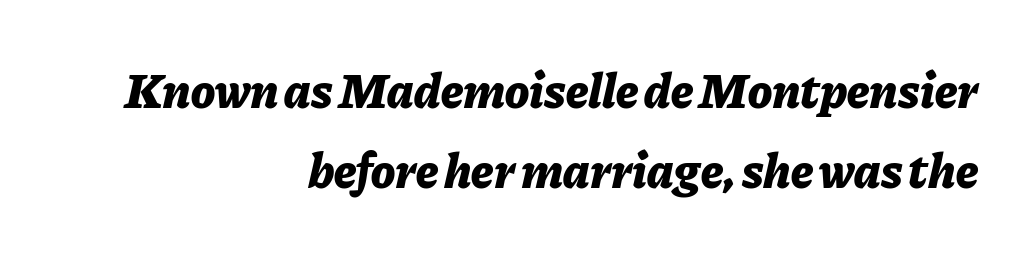
If you drew a line through each stem, it would be angled. If you drew a ruler down the right edge, every line would touch it. Is this a fixed-width face? No — the glyphs have proportional, varying widths. The string is rendered with underlining switched off. What stands out about the letter spacing? Nothing — it is the standard amount. Look at the stroke-to-counter ratio: heavy, a bold.
